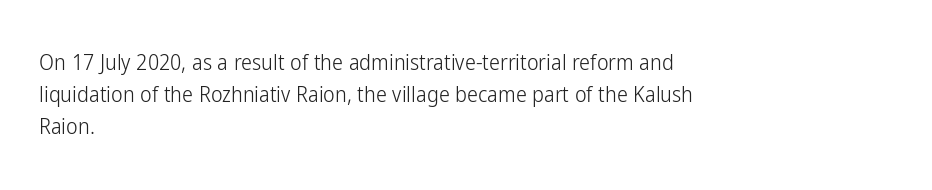
Q: Is the text bold? A: No.
Q: Is the text italic (slanted)? A: No, it is upright.
Q: Is the text underlined? A: No.
Q: How is the paragraph aligned? A: Left-aligned.
Q: Is the spacing between letters normal or unusually wide? A: Normal.
Q: Is the spacing between lines tight, normal or loose? A: Normal.
